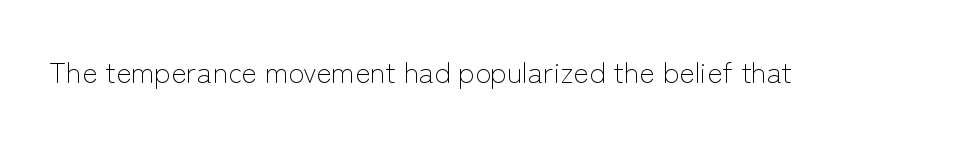
{"serif": "no", "italic": "no", "bold": "no", "weight": "light", "width": "normal", "stroke_contrast": "low", "x_height": "medium", "monospaced": "no", "underline": "no", "letter_spacing": "normal", "letter_spacing_em": 0.0, "glyph_px": 29}
